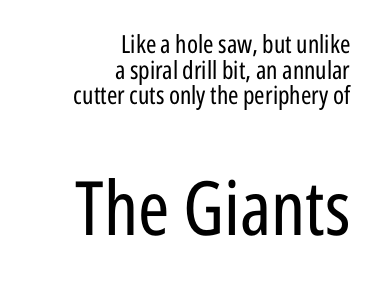
Q: Is the text bold? A: No.
Q: Is the text italic (slanted)? A: No, it is upright.
Q: Is the typeface a serif or a sans-serif typeface? A: Sans-serif.
Q: Is the text underlined? A: No.
Q: How is the paragraph aligned? A: Right-aligned.
Q: Is the spacing between letters normal or unusually wide? A: Normal.
Q: Is the spacing between lines tight, normal or loose? A: Tight.
Q: Which block of text is set in a larger size, the first (top) or the second (bottom)? A: The second (bottom) one.
Q: Width (condensed, normal, or wide)? A: Condensed.
Q: Stroke contrast? A: Low.
Q: x-height? A: Medium.
Q: Monospaced? A: No.
